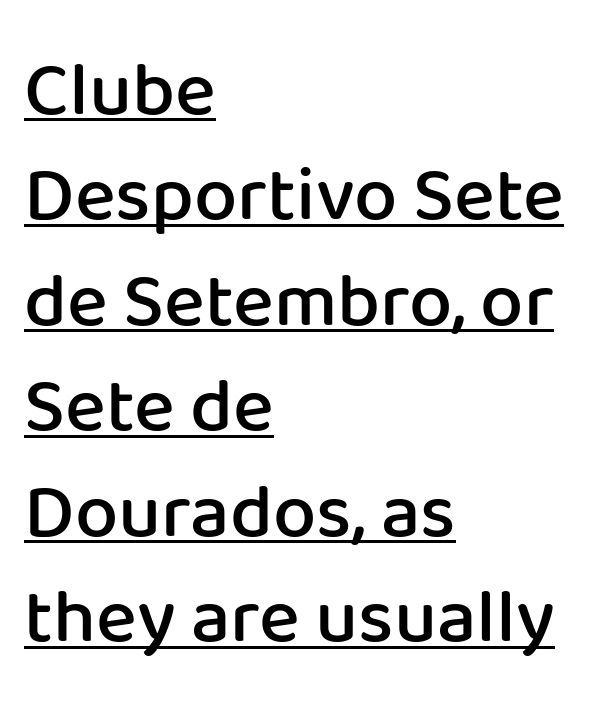
The image shows 77 px semibold sans-serif type, upright; set left-aligned, normal line spacing (1.37x), normal letter spacing, underlined; low stroke contrast and a medium x-height.
